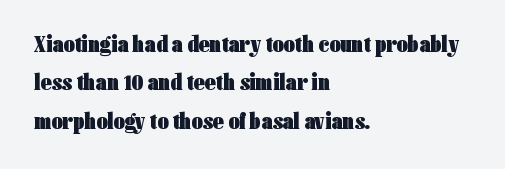
Q: Is the text bold? A: Yes.
Q: Is the text italic (slanted)? A: No, it is upright.
Q: Is the text underlined? A: No.
Q: How is the paragraph aligned? A: Left-aligned.
Q: Is the spacing between letters normal or unusually wide? A: Normal.
Q: Is the spacing between lines tight, normal or loose? A: Normal.
